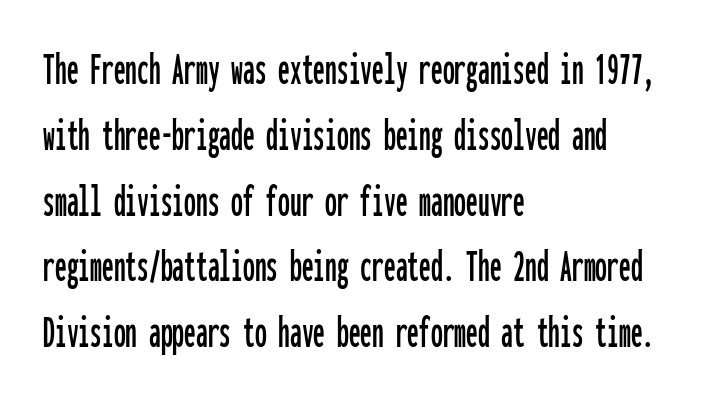
Typographically, this falls in the sans-serif category. Standard letterfit; no display-style spreading of the glyphs. Horizontal bands of white between lines are of average thickness. Short and long lines alike share a common starting point at left. Note the uniform advance width — an 'i' takes as much space as an 'm'.
